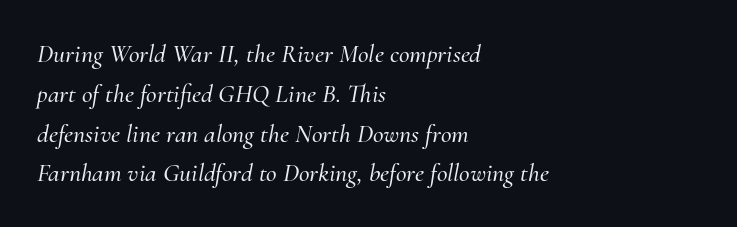
This block has exactly the height ordinary leading produces. The paragraph shown leans on its left margin. Looking at the ascenders, they clearly lean. Nobody drew a line under any word here. The horizontal fit of the characters is conventional and even.
